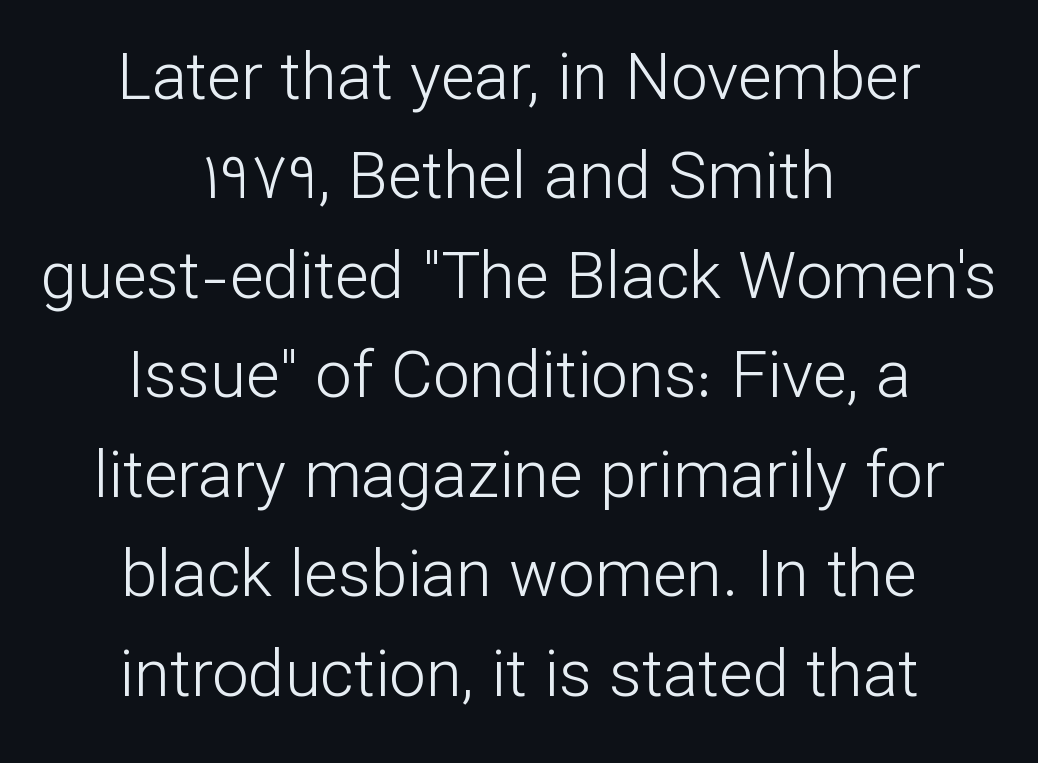
{"serif": "no", "italic": "no", "bold": "no", "weight": "light", "width": "normal", "stroke_contrast": "low", "x_height": "medium", "monospaced": "no", "underline": "no", "align": "center", "line_spacing": "normal", "line_spacing_ratio": 1.53, "letter_spacing": "normal", "letter_spacing_em": 0.0, "glyph_px": 65}
